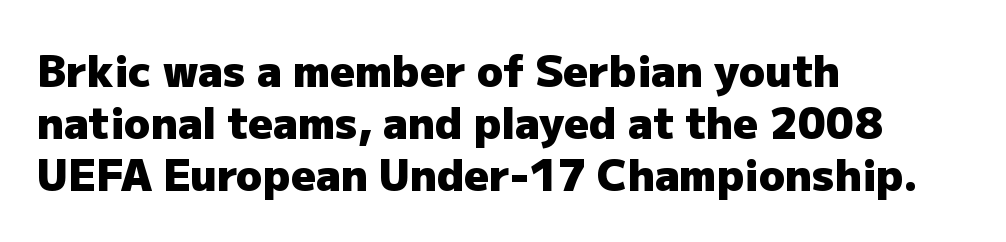
The type family on display is of the sans-serif kind. These lines carry a lot of weight — the face is fully bold. Leftover space on each line is placed entirely after the last word. The horizontal fit of the characters is conventional and even.
